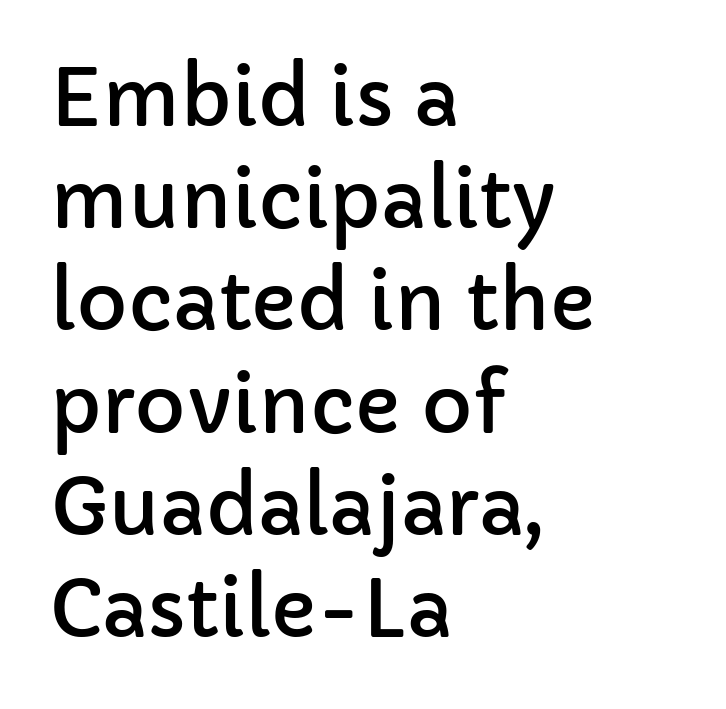
{"serif": "no", "italic": "no", "width": "normal", "stroke_contrast": "low", "x_height": "medium", "monospaced": "no", "underline": "no", "align": "left", "line_spacing": "normal", "line_spacing_ratio": 1.31, "letter_spacing": "normal", "letter_spacing_em": 0.0, "glyph_px": 78}
